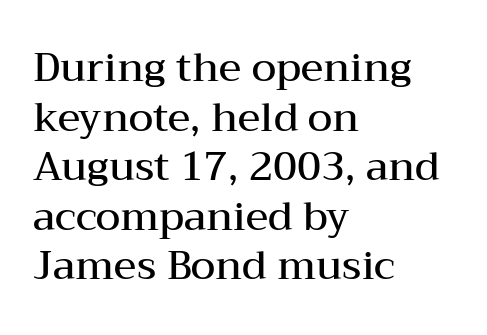
The image shows 40 px semibold, wide serif type, upright; set left-aligned, line spacing 1.24x, normal letter spacing, not underlined; medium stroke contrast and a medium x-height.
